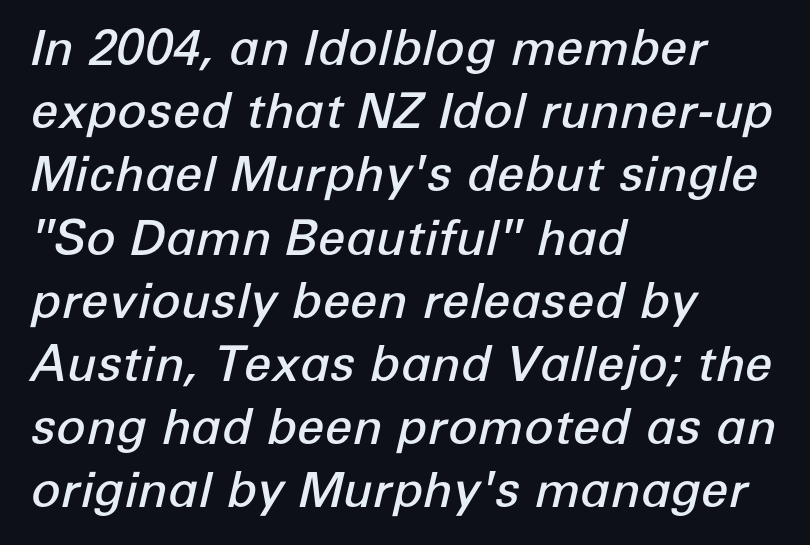
The image shows 49 px semibold type, italic (leaning right); set left-aligned, normal line spacing (1.29x), normal letter spacing, not underlined; low stroke contrast and a medium x-height.
